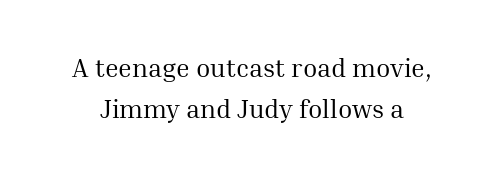
Q: Is the text bold? A: No.
Q: Is the text italic (slanted)? A: No, it is upright.
Q: Is the text underlined? A: No.
Q: Is the spacing between letters normal or unusually wide? A: Normal.
Q: Is the spacing between lines tight, normal or loose? A: Normal.
